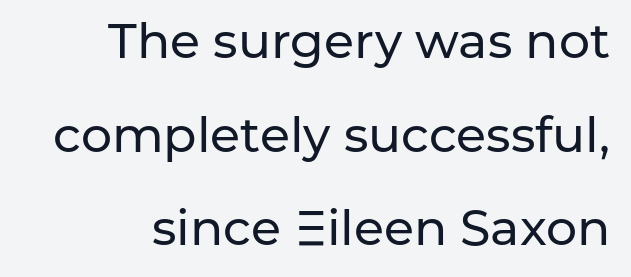
{"serif": "no", "italic": "no", "width": "normal", "stroke_contrast": "low", "x_height": "medium", "monospaced": "no", "underline": "no", "line_spacing": "loose", "line_spacing_ratio": 1.91, "letter_spacing": "normal", "letter_spacing_em": 0.0, "glyph_px": 49}
